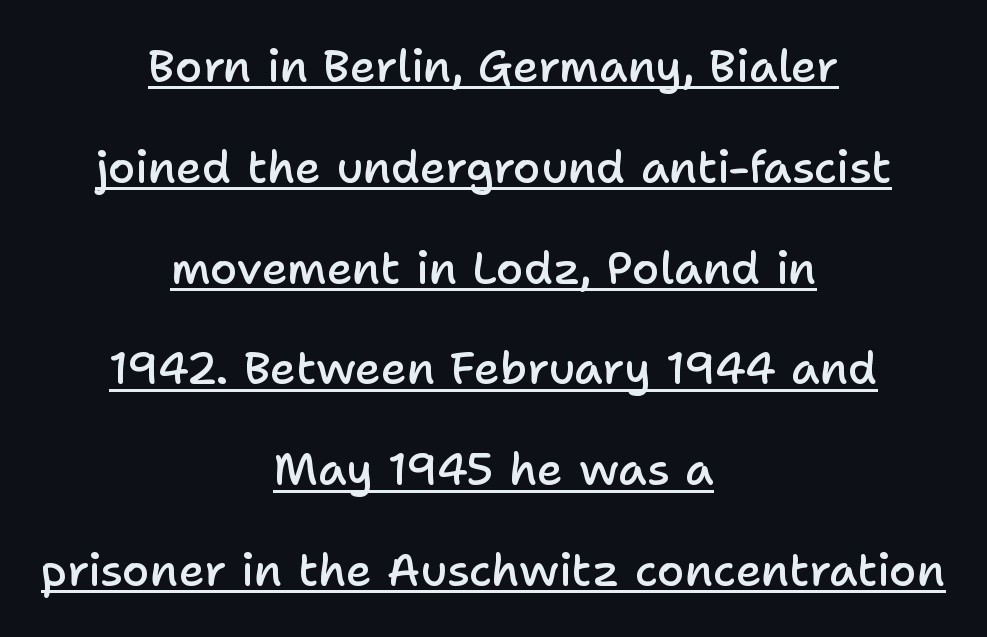
{"serif": "no", "italic": "no", "bold": "semi", "weight": "semibold", "width": "normal", "stroke_contrast": "low", "x_height": "medium", "monospaced": "no", "underline": "yes", "align": "center", "line_spacing": "loose", "line_spacing_ratio": 2.24, "letter_spacing": "normal", "letter_spacing_em": 0.0, "glyph_px": 45}
